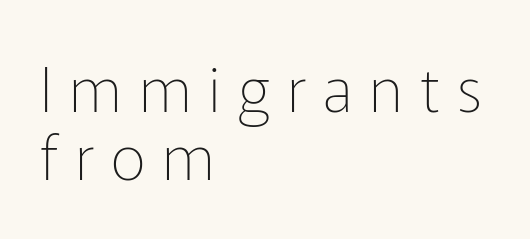
{"serif": "no", "italic": "no", "bold": "no", "weight": "thin", "width": "normal", "stroke_contrast": "low", "x_height": "medium", "monospaced": "no", "underline": "no", "align": "left", "line_spacing": "tight", "line_spacing_ratio": 1.1, "letter_spacing": "wide", "letter_spacing_em": 0.27, "glyph_px": 62}
